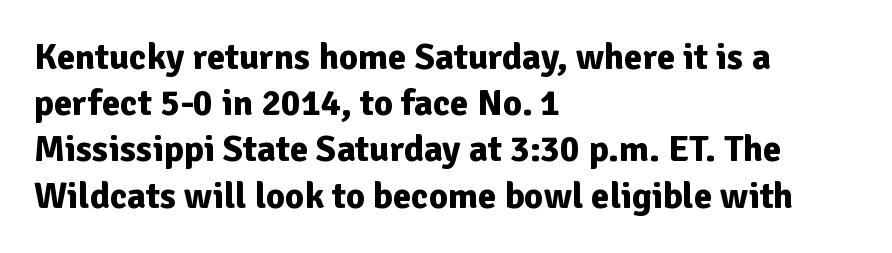
In terms of posture, this sample is upright. Note the varied advance widths — an 'i' is clearly narrower than an 'm'. Weight check: bold — yes, fully. Nobody drew a line under any word here. Casual observation: everything's shoved over to the left. Students, observe: this is what conventionally led text looks like.
